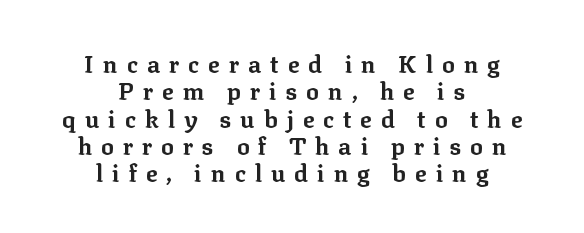
Reading down the block, each line starts at a different indent, mirrored at its end. Type without underlining. The line texture is sparse and dotted thanks to wide tracking. Rows of type sit shoulder to shoulder in the vertical direction.
